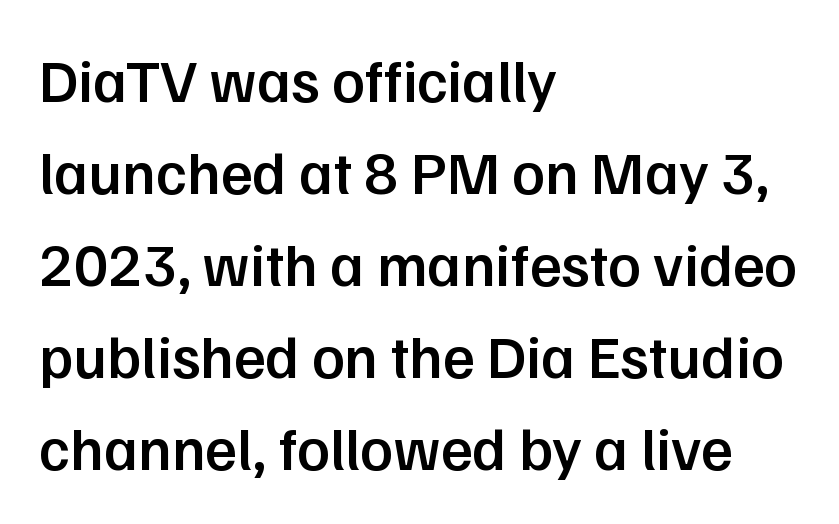
Q: Is the text bold? A: Semi-bold.
Q: Is the text italic (slanted)? A: No, it is upright.
Q: Is the typeface a serif or a sans-serif typeface? A: Sans-serif.
Q: Is the text underlined? A: No.
Q: How is the paragraph aligned? A: Left-aligned.
Q: Is the spacing between letters normal or unusually wide? A: Normal.
Q: Is the spacing between lines tight, normal or loose? A: Normal.
Q: Width (condensed, normal, or wide)? A: Normal.
Q: Stroke contrast? A: Low.
Q: x-height? A: Medium.
Q: Monospaced? A: No.
